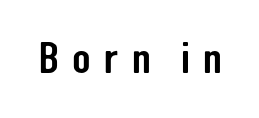
{"serif": "no", "italic": "no", "width": "condensed", "stroke_contrast": "low", "x_height": "medium", "monospaced": "no", "underline": "no", "letter_spacing": "wide", "letter_spacing_em": 0.3, "glyph_px": 43}
